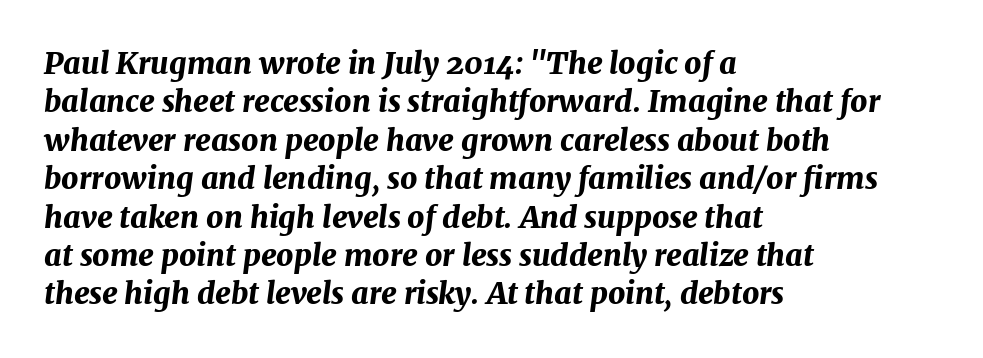
The image shows 30 px bold type, italic (leaning right); set left-aligned, normal line spacing (1.28x), normal letter spacing, not underlined; medium stroke contrast and a medium x-height.
